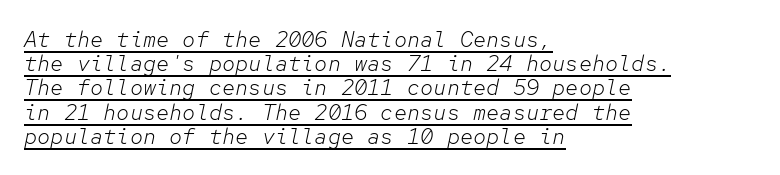
The vertical gap from one line to the next is small. A continuous stroke trails under the words, as in a hyperlink. This sample is left-justified, so line endings fall wherever the words run out. No extra ink here — the face is not bold. The glyphs look as if they've been sheared to an angle.
